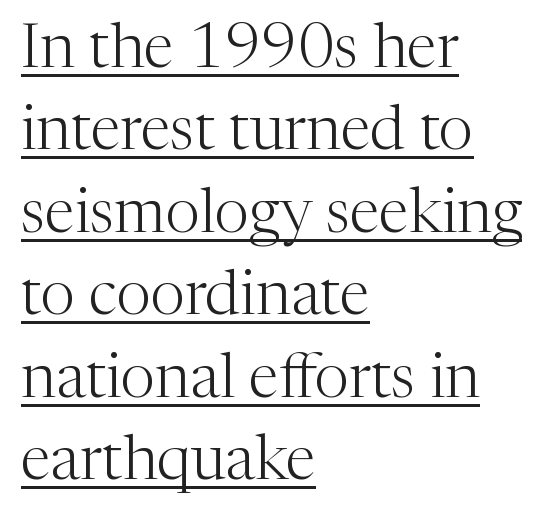
{"serif": "yes", "italic": "no", "bold": "no", "weight": "light", "width": "normal", "stroke_contrast": "medium", "x_height": "medium", "monospaced": "no", "underline": "yes", "align": "left", "line_spacing": "normal", "line_spacing_ratio": 1.33, "letter_spacing": "normal", "letter_spacing_em": 0.0, "glyph_px": 62}
